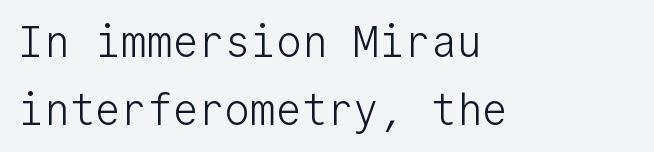
How are the letters spaced? Ordinarily, with no added tracking. Looks like terminal output: every glyph gets an equal slot. The letterforms sit at book weight or below. Does the leading feel generous? No, just average.
